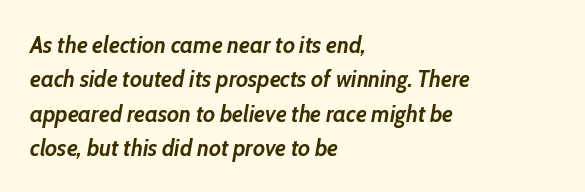
The letters are bold, with thick, heavy strokes. The whole block is typeset with a tilt. Tracking here is standard; glyphs follow each other at the usual distance. The specimen omits any rule beneath the text block's lines. Students, observe: this is what conventionally led text looks like. Compared with a centered layout, this one pins lines to the left instead.
